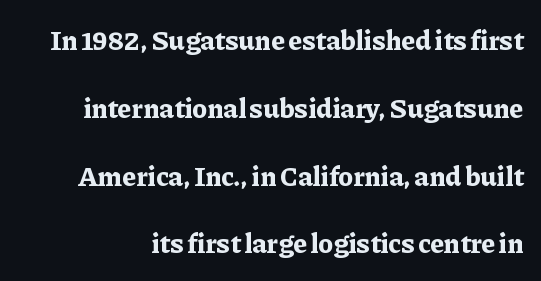
The image shows 28 px bold serif type, upright; set loose line spacing (2.42x), normal letter spacing, not underlined; low stroke contrast and a medium x-height.
